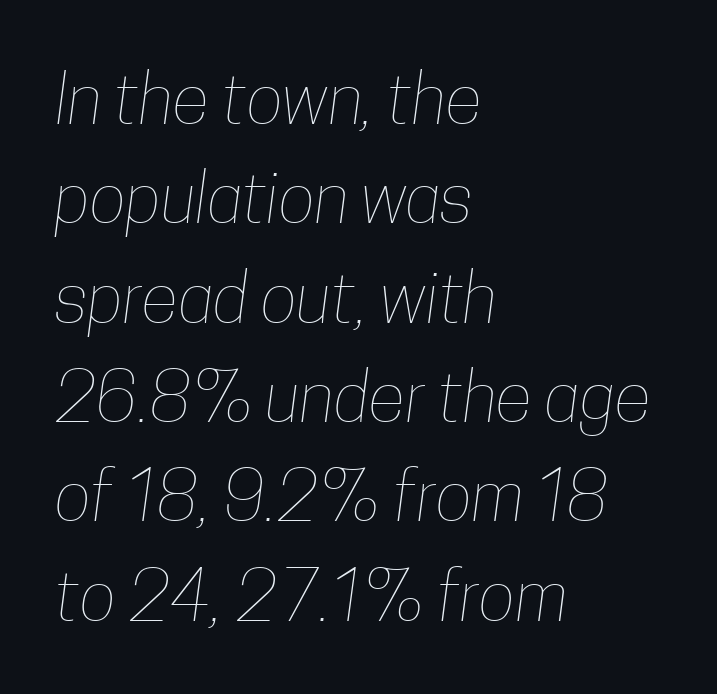
The image shows 69 px thin, condensed type; set left-aligned, normal line spacing (1.44x), normal letter spacing, not underlined; low stroke contrast and a medium x-height.
